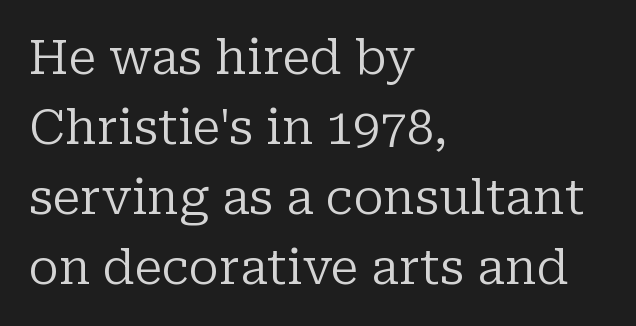
Q: Is the text bold? A: No.
Q: Is the text italic (slanted)? A: No, it is upright.
Q: Is the typeface a serif or a sans-serif typeface? A: Serif.
Q: Is the text underlined? A: No.
Q: How is the paragraph aligned? A: Left-aligned.
Q: Is the spacing between letters normal or unusually wide? A: Normal.
Q: Is the spacing between lines tight, normal or loose? A: Normal.
Q: Width (condensed, normal, or wide)? A: Normal.
Q: Stroke contrast? A: Low.
Q: x-height? A: Medium.
Q: Monospaced? A: No.
